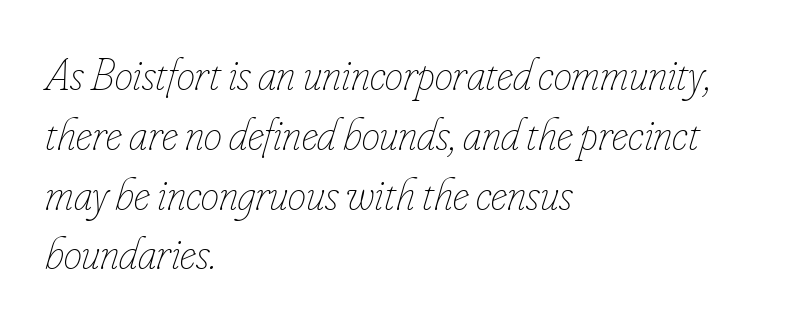
{"italic": "yes", "lean": "right", "slant_degrees": 16, "bold": "no", "weight": "thin", "width": "condensed", "stroke_contrast": "low", "x_height": "small", "monospaced": "no", "underline": "no", "align": "left", "line_spacing": "normal", "line_spacing_ratio": 1.3, "letter_spacing": "normal", "letter_spacing_em": 0.0, "glyph_px": 46}
